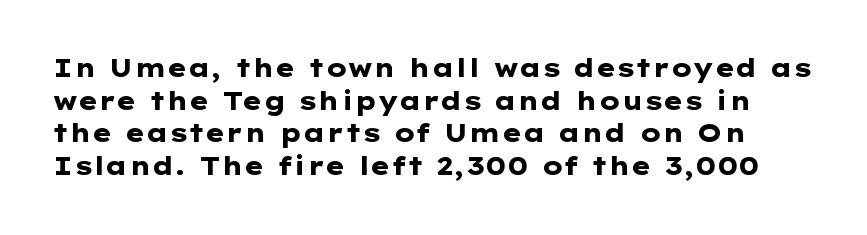
Underlining? Definitely not there. The letters are bold, with thick, heavy strokes. The axis of the letterforms is exactly vertical. Glyph-to-glyph distance matches everyday printed text. One glance says typical: line gaps are just what's usual.
